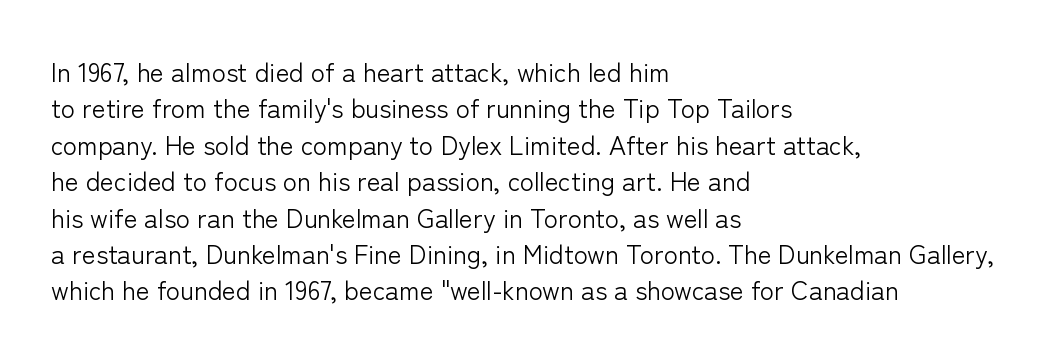
The image shows 26 px text type, upright; set left-aligned, normal line spacing (1.4x), normal letter spacing, not underlined.
